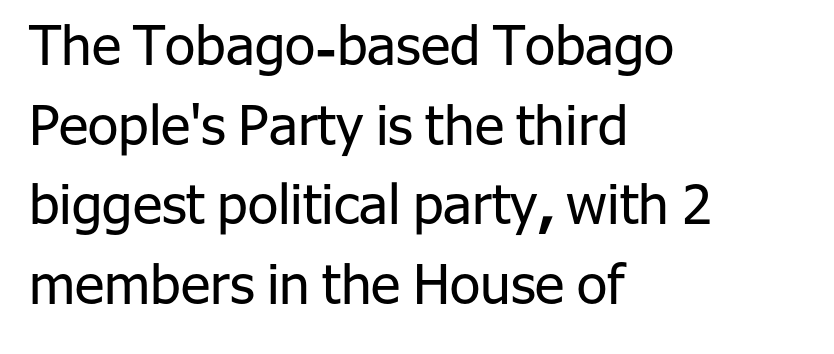
{"serif": "no", "italic": "no", "bold": "no", "weight": "regular", "width": "normal", "stroke_contrast": "low", "x_height": "medium", "monospaced": "no", "underline": "no", "align": "left", "line_spacing": "normal", "line_spacing_ratio": 1.45, "letter_spacing": "normal", "letter_spacing_em": 0.0, "glyph_px": 55}
